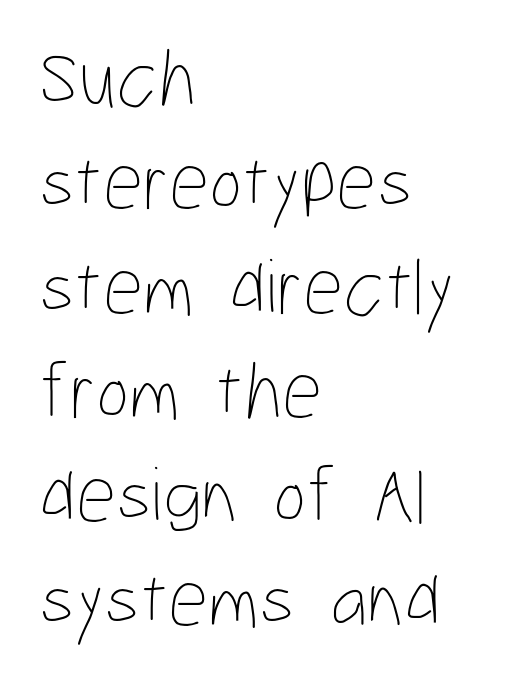
{"italic": "no", "bold": "no", "weight": "thin", "width": "condensed", "stroke_contrast": "low", "x_height": "medium", "monospaced": "no", "underline": "no", "align": "left", "line_spacing": "normal", "line_spacing_ratio": 1.32, "letter_spacing": "normal", "letter_spacing_em": 0.0, "glyph_px": 79}
